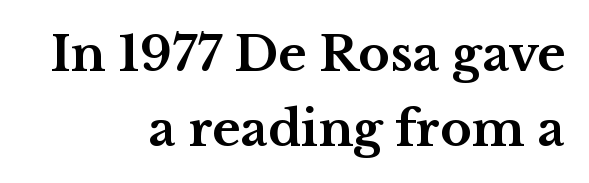
The image shows 48 px bold, wide serif type, upright; set right-aligned, normal line spacing (1.56x), normal letter spacing, not underlined; medium stroke contrast and a medium x-height.
